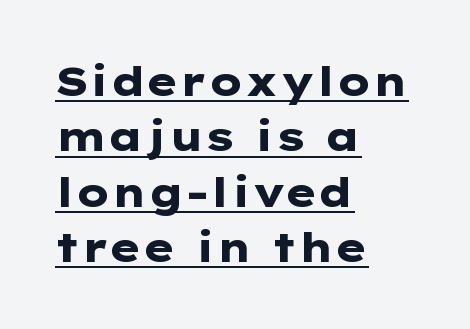
These lines stack with their left ends in a neat column. These words are printed bold, with thick strokes throughout. Normally led — the rows are evenly, conventionally spaced. A roman cut, with each character standing at attention.
